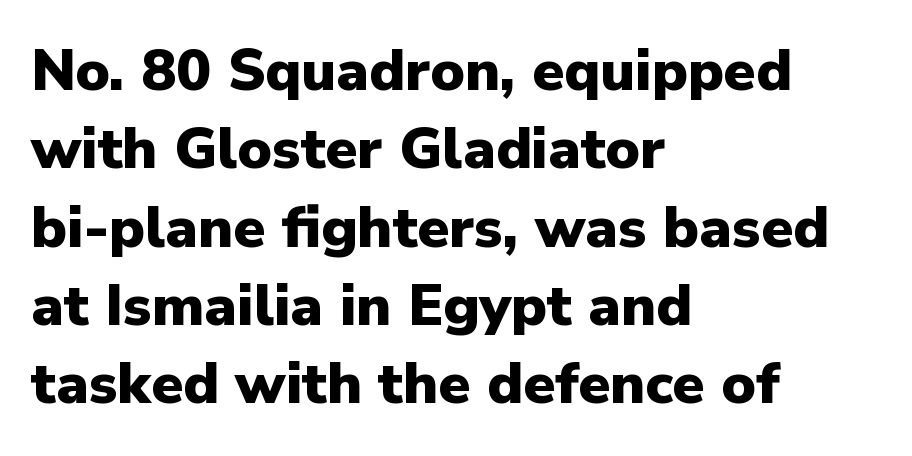
{"serif": "no", "italic": "no", "bold": "yes", "weight": "heavy", "width": "normal", "stroke_contrast": "low", "x_height": "medium", "monospaced": "no", "underline": "no", "align": "left", "line_spacing": "normal", "line_spacing_ratio": 1.35, "letter_spacing": "normal", "letter_spacing_em": 0.0, "glyph_px": 58}
